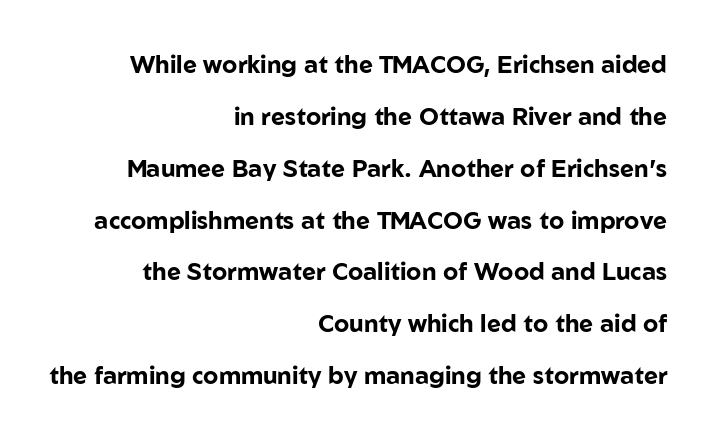
Q: Is the text bold? A: Yes.
Q: Is the text italic (slanted)? A: No, it is upright.
Q: Is the text underlined? A: No.
Q: How is the paragraph aligned? A: Right-aligned.
Q: Is the spacing between letters normal or unusually wide? A: Normal.
Q: Is the spacing between lines tight, normal or loose? A: Loose.
